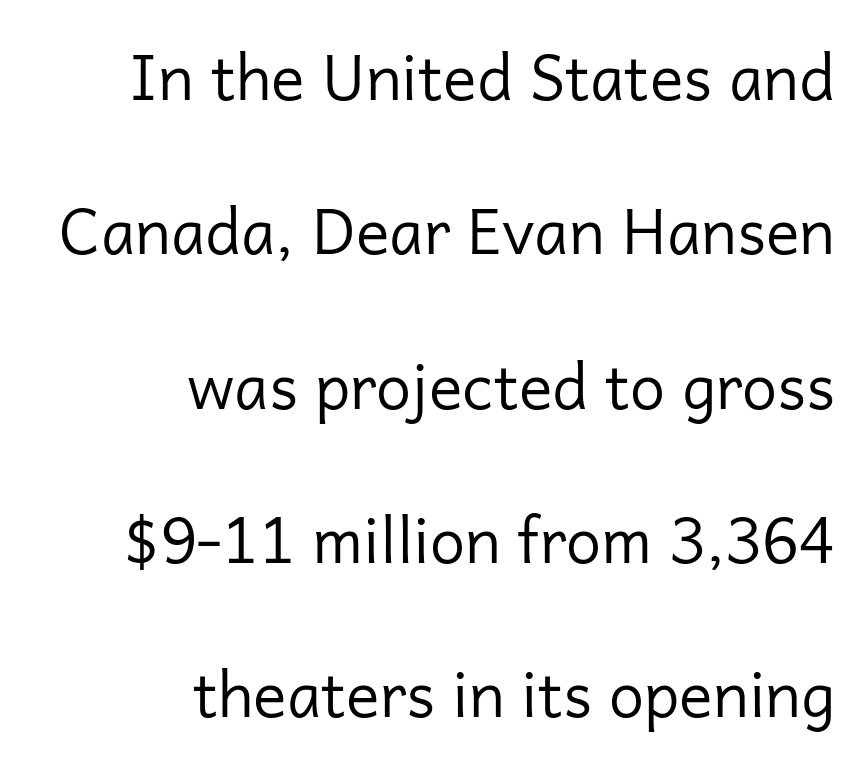
The zone under the glyphs is completely vacant. Each new line begins a long way beneath the previous one. Short and long lines alike share a common ending point at right. The letters carry no serifs — their stems end cleanly without finishing strokes. The letters sit at their default tracking, neither squeezed nor spread. The weight would be labelled regular, book, light, or lighter still.
